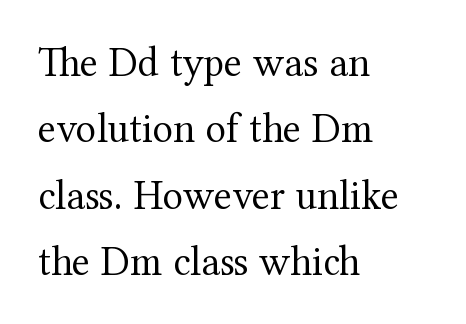
The image shows 42 px regular-weight serif type, upright; set left-aligned, normal line spacing (1.58x), normal letter spacing, not underlined; medium stroke contrast and a medium x-height.
